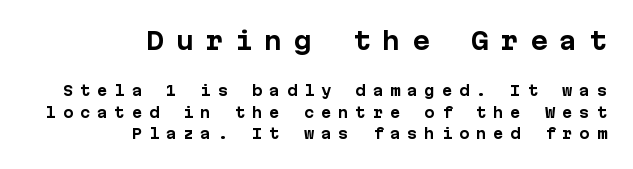
Q: Is the text bold? A: Yes.
Q: Is the text italic (slanted)? A: No, it is upright.
Q: Is the text underlined? A: No.
Q: How is the paragraph aligned? A: Right-aligned.
Q: Is the spacing between letters normal or unusually wide? A: Unusually wide.
Q: Is the spacing between lines tight, normal or loose? A: Normal.
Q: Which block of text is set in a larger size, the first (top) or the second (bottom)? A: The first (top) one.
